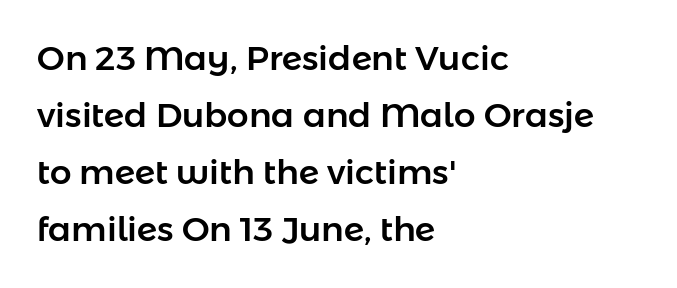
Q: Is the text italic (slanted)? A: No, it is upright.
Q: Is the typeface a serif or a sans-serif typeface? A: Sans-serif.
Q: Is the text underlined? A: No.
Q: How is the paragraph aligned? A: Left-aligned.
Q: Is the spacing between letters normal or unusually wide? A: Normal.
Q: Is the spacing between lines tight, normal or loose? A: Normal.
Q: Width (condensed, normal, or wide)? A: Normal.
Q: Stroke contrast? A: Low.
Q: x-height? A: Medium.
Q: Monospaced? A: No.
